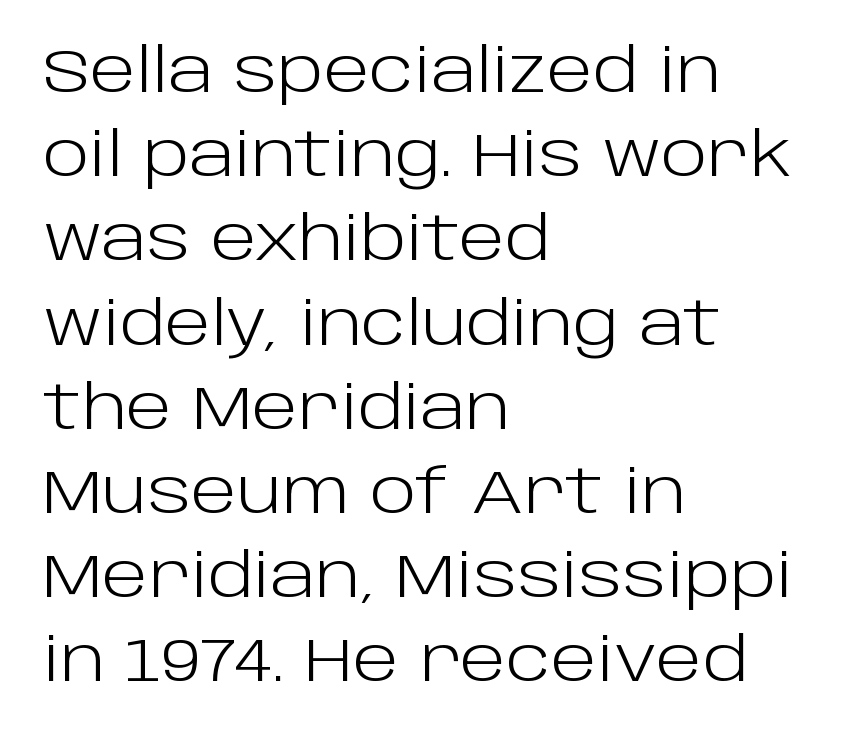
Q: Is the text bold? A: No.
Q: Is the text italic (slanted)? A: No, it is upright.
Q: Is the typeface a serif or a sans-serif typeface? A: Sans-serif.
Q: Is the text underlined? A: No.
Q: How is the paragraph aligned? A: Left-aligned.
Q: Is the spacing between letters normal or unusually wide? A: Normal.
Q: Is the spacing between lines tight, normal or loose? A: Normal.
Q: Width (condensed, normal, or wide)? A: Normal.
Q: Stroke contrast? A: Low.
Q: x-height? A: Large.
Q: Monospaced? A: No.
